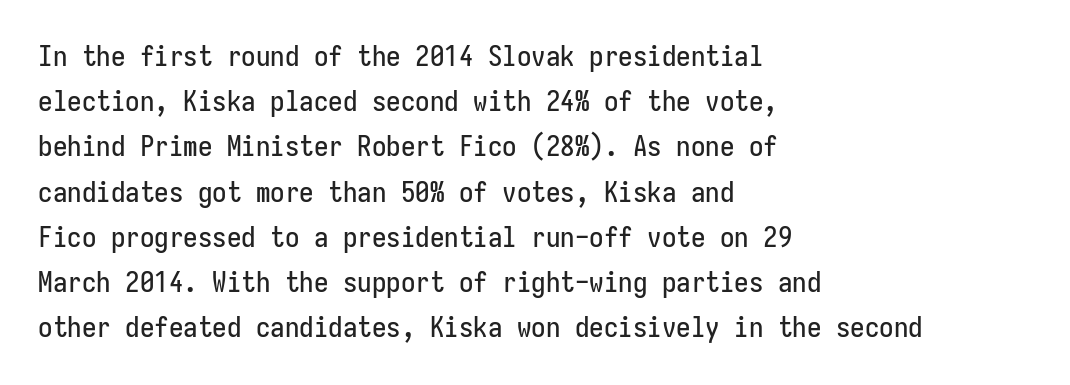
Tracking value appears to be zero — textbook default spacing. The lines sit at an ordinary, default distance from one another. You can tell it's not italic because the verticals are truly vertical. Every row of glyphs begins at an identical x-position on the left. Do the characters align in a grid? Yes, the font is monospaced.
